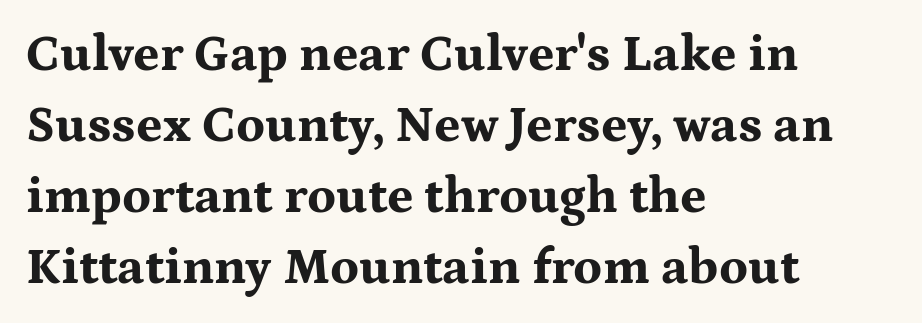
Q: Is the text bold? A: Yes.
Q: Is the text italic (slanted)? A: No, it is upright.
Q: Is the typeface a serif or a sans-serif typeface? A: Serif.
Q: Is the text underlined? A: No.
Q: How is the paragraph aligned? A: Left-aligned.
Q: Is the spacing between letters normal or unusually wide? A: Normal.
Q: Is the spacing between lines tight, normal or loose? A: Normal.
Q: Width (condensed, normal, or wide)? A: Wide.
Q: Stroke contrast? A: Medium.
Q: x-height? A: Medium.
Q: Monospaced? A: No.
